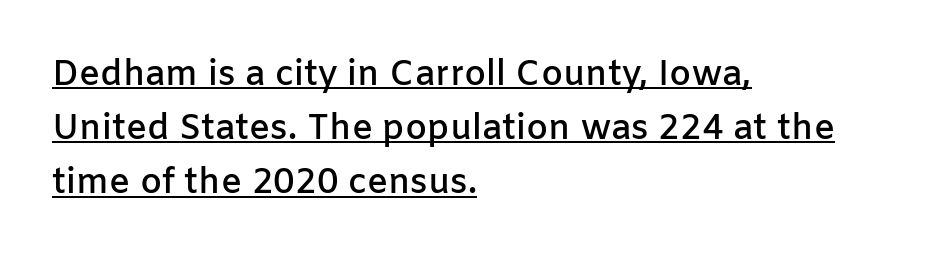
Observe the absence of serifs on each vertical stroke in this sample. The passage shown has conventional tracking throughout. Each letter keeps its own natural width here, so spacing adapts to shape. If you measured baseline to baseline, you'd find a middling distance. Rendered with straight, roman letterforms. Underlined type.
